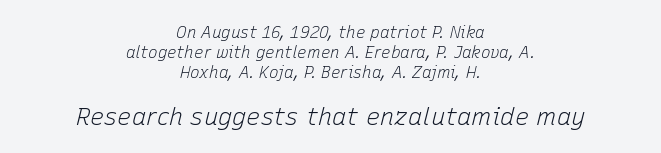
{"italic": "yes", "lean": "right", "slant_degrees": 15, "bold": "no", "underline": "no", "align": "center", "line_spacing": "normal", "line_spacing_ratio": 1.26, "letter_spacing": "normal", "letter_spacing_em": 0.0, "larger_block": "second", "size_ratio": 1.5, "glyph_px": 24}
